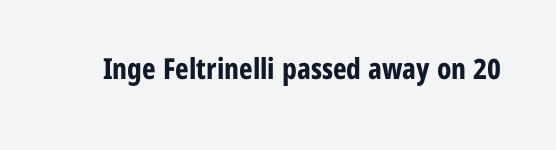
A typesetter would call this zero additional tracking. The gap between lines stays unmarked. The passage shown is typed in a proportional face where columns would drift. The type family on display is of the sans-serif kind. Strong, thick strokes mark this as bold type. The lettering holds an erect, upright posture throughout.
